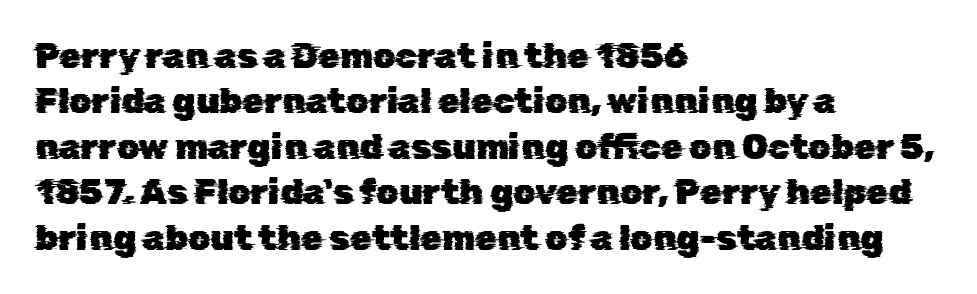
Q: Is the typeface a serif or a sans-serif typeface? A: Sans-serif.
Q: Is the text underlined? A: No.
Q: How is the paragraph aligned? A: Left-aligned.
Q: Is the spacing between letters normal or unusually wide? A: Normal.
Q: Is the spacing between lines tight, normal or loose? A: Normal.
Q: Width (condensed, normal, or wide)? A: Normal.
Q: Stroke contrast? A: Low.
Q: x-height? A: Medium.
Q: Monospaced? A: No.
